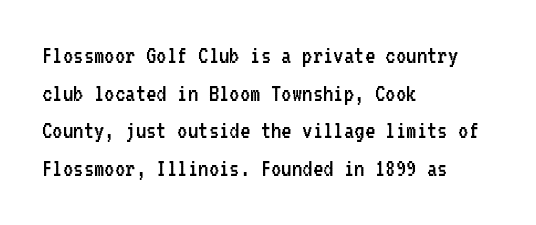
{"italic": "no", "bold": "no", "underline": "no", "align": "left", "line_spacing": "normal", "line_spacing_ratio": 1.45, "letter_spacing": "normal", "letter_spacing_em": 0.0, "glyph_px": 26}
